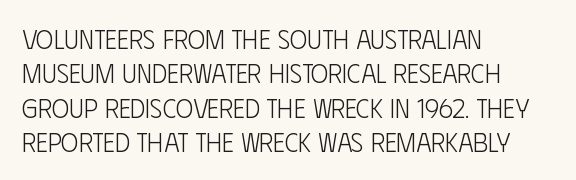
Q: Is the text bold? A: No.
Q: Is the text italic (slanted)? A: No, it is upright.
Q: Is the text underlined? A: No.
Q: How is the paragraph aligned? A: Left-aligned.
Q: Is the spacing between letters normal or unusually wide? A: Normal.
Q: Is the spacing between lines tight, normal or loose? A: Normal.
